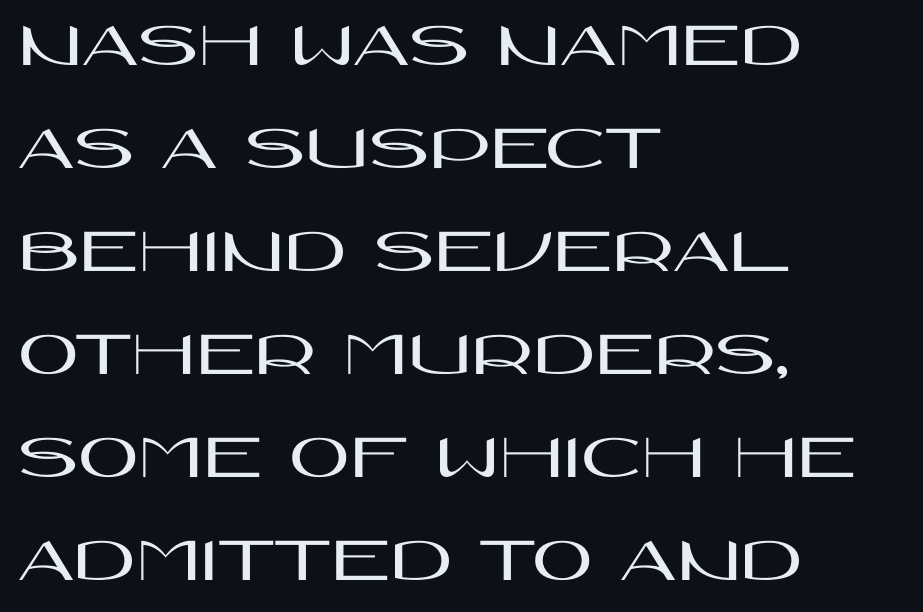
Q: Is the text italic (slanted)? A: No, it is upright.
Q: Is the typeface a serif or a sans-serif typeface? A: Sans-serif.
Q: Is the text underlined? A: No.
Q: How is the paragraph aligned? A: Left-aligned.
Q: Is the spacing between letters normal or unusually wide? A: Normal.
Q: Is the spacing between lines tight, normal or loose? A: Normal.
Q: Width (condensed, normal, or wide)? A: Wide.
Q: Stroke contrast? A: High.
Q: x-height? A: Large.
Q: Monospaced? A: No.
